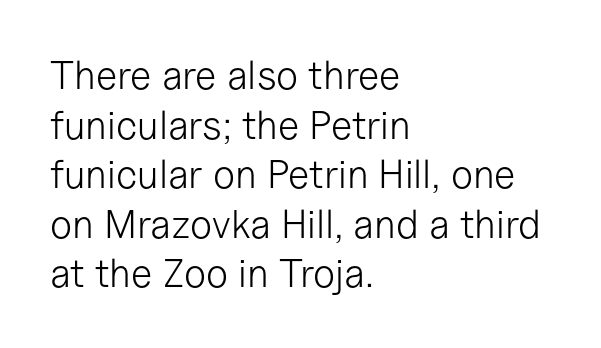
Heaviness? Minimal to ordinary, like unemphasized prose. Glyph-to-glyph distance matches everyday printed text. Quick note: underline off. Spacing verdict: proportional, widths tailored to each character. Each line starts at the same left margin while the right side varies. Check where the strokes stop: nothing finishes them off — pure sans.
